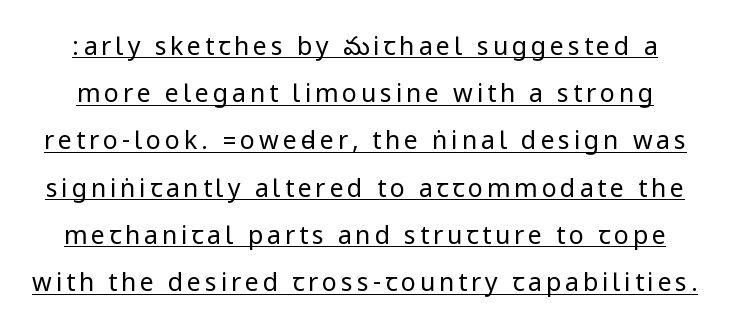
Style check: upright. Weight: regular or lighter. Compared with undecorated copy, this sample adds a rule below the words.
